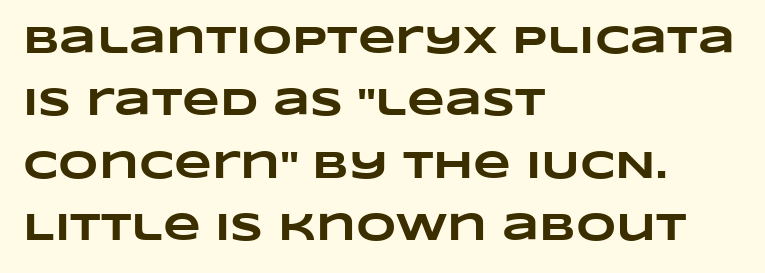
Q: Is the text bold? A: Yes.
Q: Is the text underlined? A: No.
Q: How is the paragraph aligned? A: Left-aligned.
Q: Is the spacing between letters normal or unusually wide? A: Normal.
Q: Is the spacing between lines tight, normal or loose? A: Normal.
Q: Width (condensed, normal, or wide)? A: Wide.
Q: Stroke contrast? A: Low.
Q: x-height? A: Large.
Q: Monospaced? A: No.
